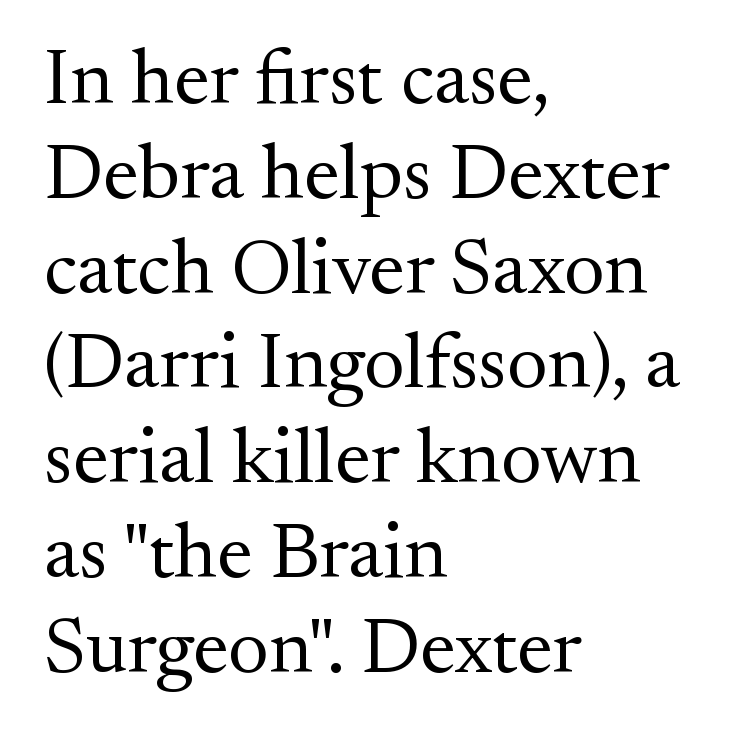
{"serif": "yes", "italic": "no", "bold": "no", "weight": "regular", "width": "normal", "stroke_contrast": "medium", "x_height": "small", "monospaced": "no", "underline": "no", "align": "left", "line_spacing_ratio": 1.2, "letter_spacing": "normal", "letter_spacing_em": 0.0, "glyph_px": 79}
